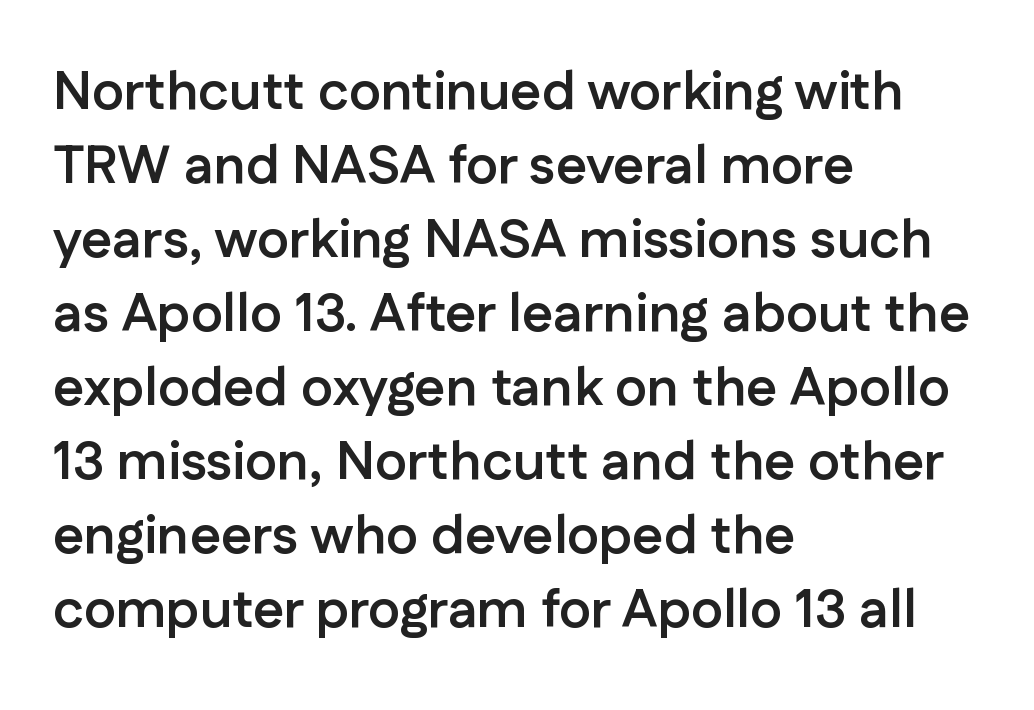
The rendering anchors every line to the left-hand side. The rendering uses a moderate line-height, typical for paragraphs. Nobody drew a line under any word here. Caption: bold face, heavy strokes. This is roman type, the default non-slanted kind. Varying glyph widths throughout — classic text-font behaviour.
